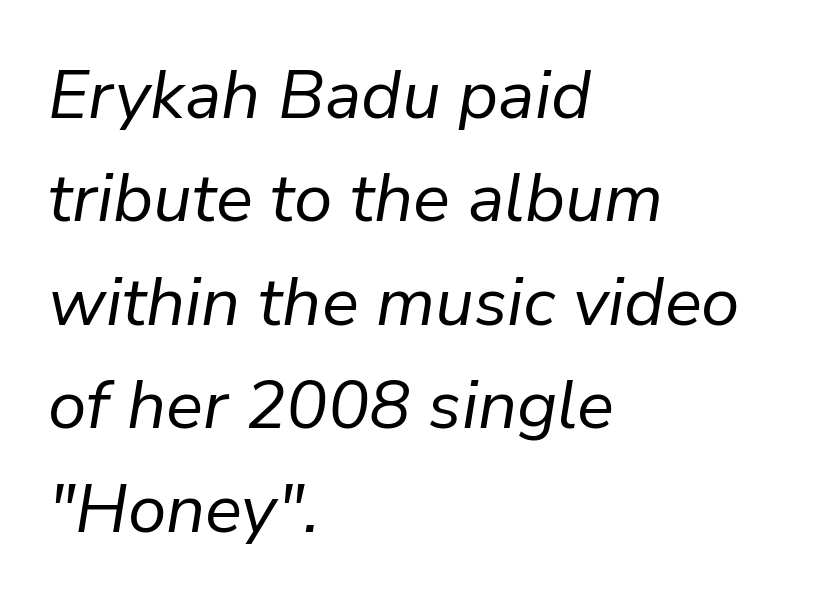
A bare baseline throughout the passage. This sample uses an oblique cut, with every glyph tilted off the vertical. Caption: multi-line text, flush left, ragged right. Students, note that the glyphs here touch the page at normal intervals. These glyphs show unthickened strokes, regular width or finer. A typesetter would call this proportional, since set widths differ per character.
